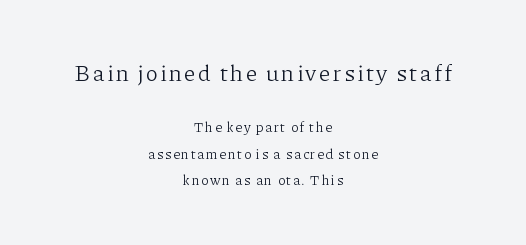
Q: Is the text bold? A: No.
Q: Is the text italic (slanted)? A: No, it is upright.
Q: Is the text underlined? A: No.
Q: How is the paragraph aligned? A: Centered.
Q: Which block of text is set in a larger size, the first (top) or the second (bottom)? A: The first (top) one.
